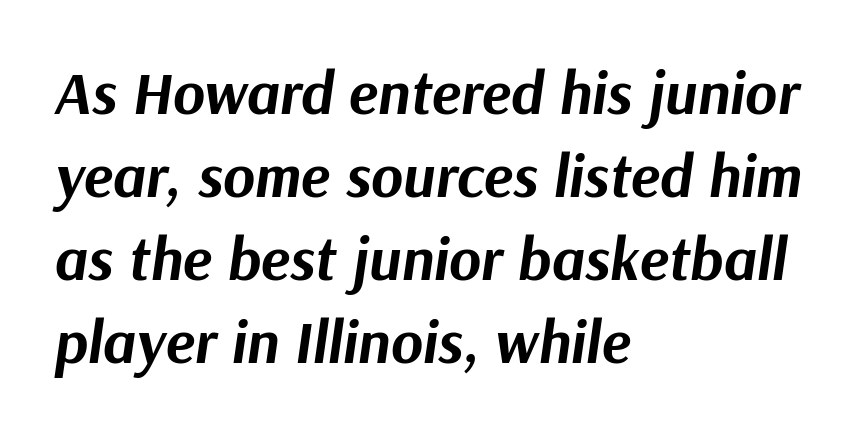
The passage shown is not underscored anywhere. Notice how the stems are inclined rather than vertical — that's the hallmark of italics. Note the varied advance widths — an 'i' is clearly narrower than an 'm'. If you measured baseline to baseline, you'd find a middling distance. In terms of letterspacing, this is plain default setting.
